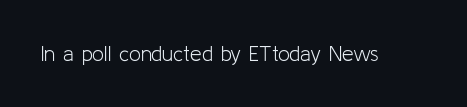
{"italic": "no", "bold": "no", "underline": "no", "letter_spacing": "normal", "letter_spacing_em": 0.0, "glyph_px": 21}
